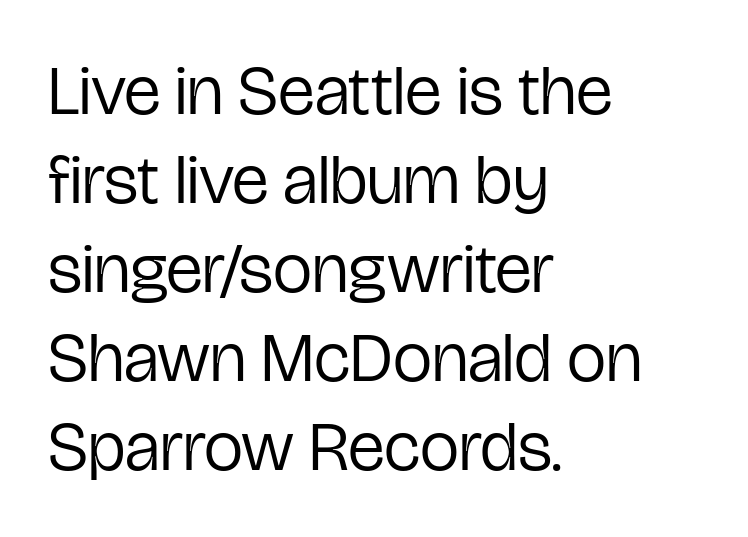
Regarding serifs, this sample does without them. Compared with typical paragraphs, the rows here are spaced about the same. Nope, not italic — everything's standing straight. Here the designer chose a conventional face with non-uniform glyph widths.
